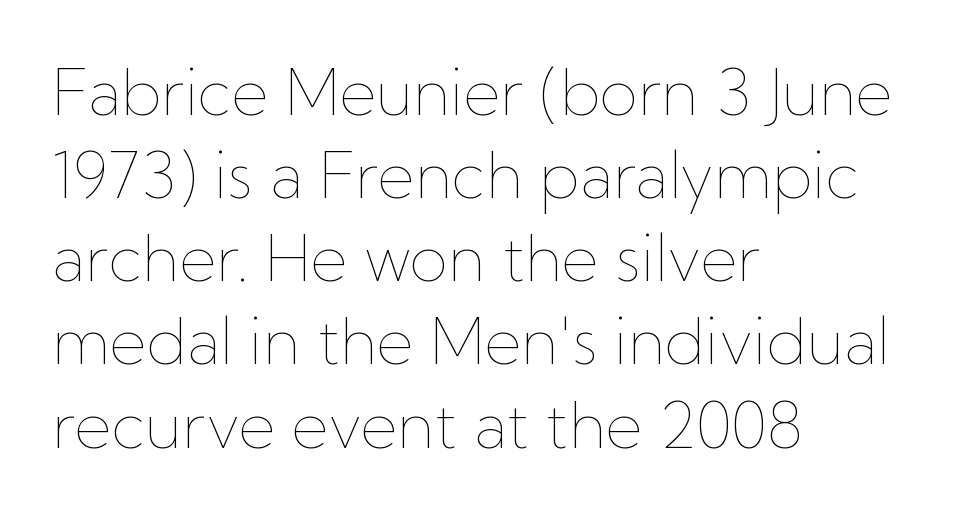
Q: Is the text bold? A: No.
Q: Is the text italic (slanted)? A: No, it is upright.
Q: Is the text underlined? A: No.
Q: How is the paragraph aligned? A: Left-aligned.
Q: Is the spacing between letters normal or unusually wide? A: Normal.
Q: Is the spacing between lines tight, normal or loose? A: Normal.
Q: Width (condensed, normal, or wide)? A: Normal.
Q: Stroke contrast? A: Low.
Q: x-height? A: Medium.
Q: Monospaced? A: No.
